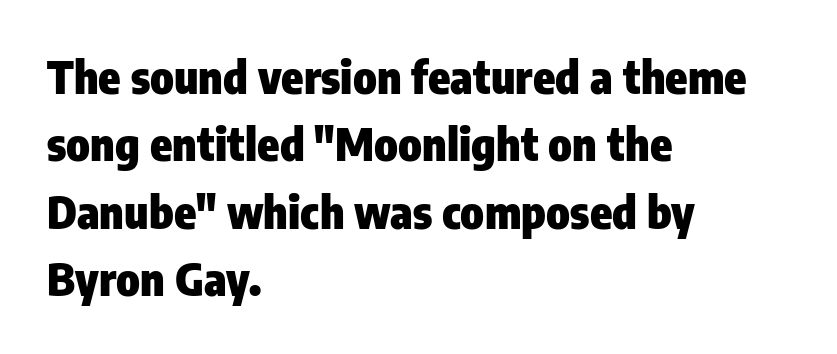
Q: Is the text bold? A: Yes.
Q: Is the text italic (slanted)? A: No, it is upright.
Q: Is the typeface a serif or a sans-serif typeface? A: Sans-serif.
Q: Is the text underlined? A: No.
Q: How is the paragraph aligned? A: Left-aligned.
Q: Is the spacing between letters normal or unusually wide? A: Normal.
Q: Is the spacing between lines tight, normal or loose? A: Normal.
Q: Width (condensed, normal, or wide)? A: Condensed.
Q: Stroke contrast? A: Low.
Q: x-height? A: Medium.
Q: Monospaced? A: No.
